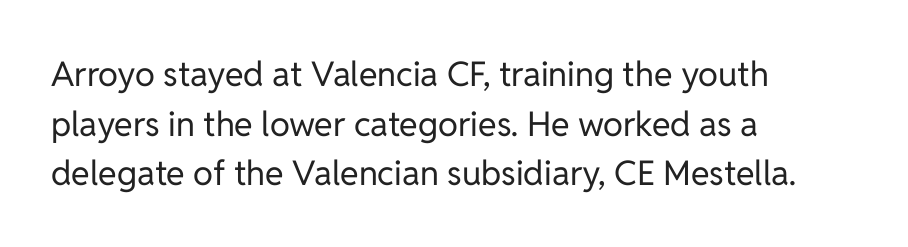
Q: Is the text bold? A: No.
Q: Is the text italic (slanted)? A: No, it is upright.
Q: Is the typeface a serif or a sans-serif typeface? A: Sans-serif.
Q: Is the text underlined? A: No.
Q: How is the paragraph aligned? A: Left-aligned.
Q: Is the spacing between letters normal or unusually wide? A: Normal.
Q: Is the spacing between lines tight, normal or loose? A: Normal.
Q: Width (condensed, normal, or wide)? A: Normal.
Q: Stroke contrast? A: Low.
Q: x-height? A: Medium.
Q: Monospaced? A: No.
